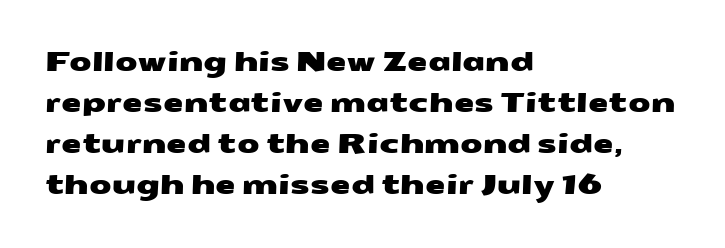
The line-height multiplier appears to be the usual default. Where is the straight margin? On the left. The specimen omits any rule beneath the text block's lines. Inter-character spacing is left at the font's built-in metrics.
